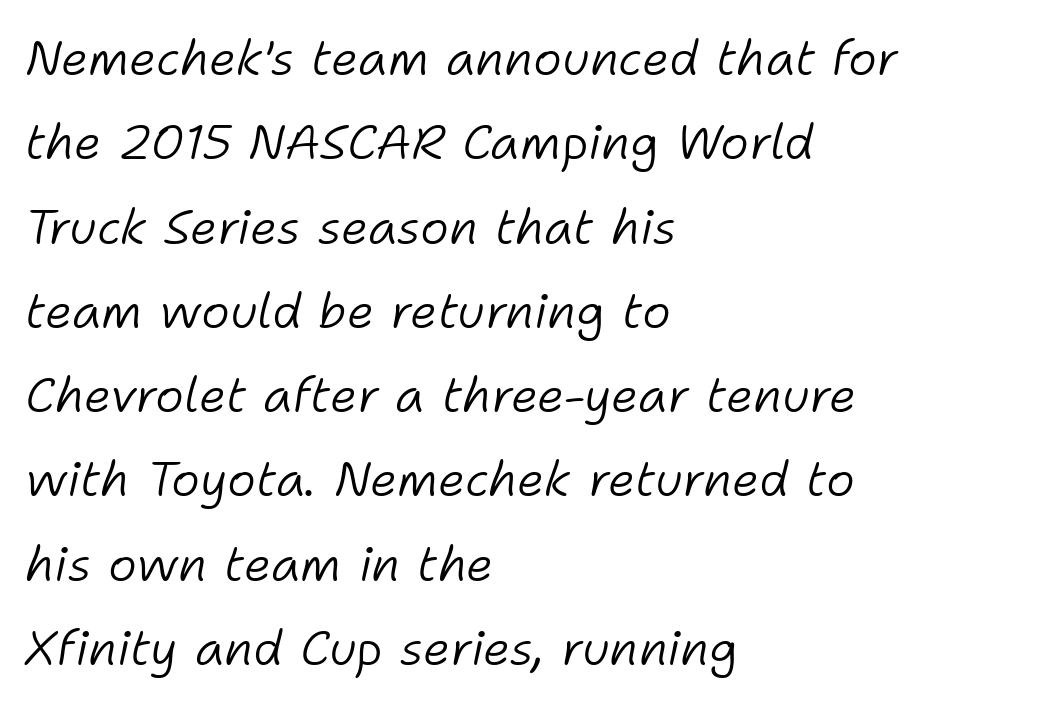
Q: Is the text bold? A: No.
Q: Is the text italic (slanted)? A: Yes, it leans right by about 11 degrees.
Q: Is the text underlined? A: No.
Q: How is the paragraph aligned? A: Left-aligned.
Q: Is the spacing between letters normal or unusually wide? A: Normal.
Q: Width (condensed, normal, or wide)? A: Normal.
Q: Stroke contrast? A: Low.
Q: x-height? A: Medium.
Q: Monospaced? A: No.
